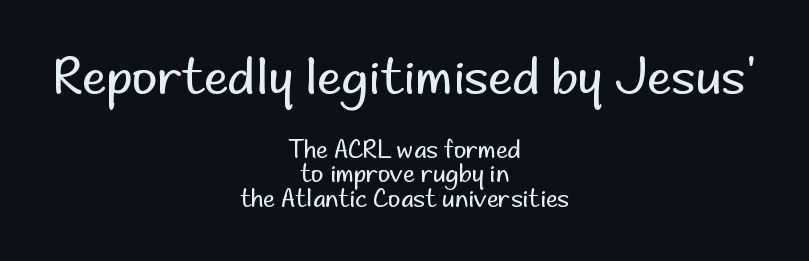
How are the letters spaced? Ordinarily, with no added tracking. In terms of letterform style, serifs are entirely absent. The rendering uses natural spacing where letterforms have individual widths. Glance below the letters and you will spot only blank space.
